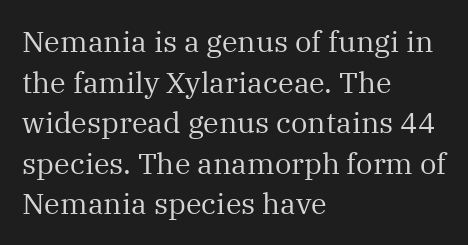
The image shows 29 px regular-weight serif type, upright; set left-aligned, normal line spacing (1.4x), normal letter spacing, not underlined; medium stroke contrast and a medium x-height.
